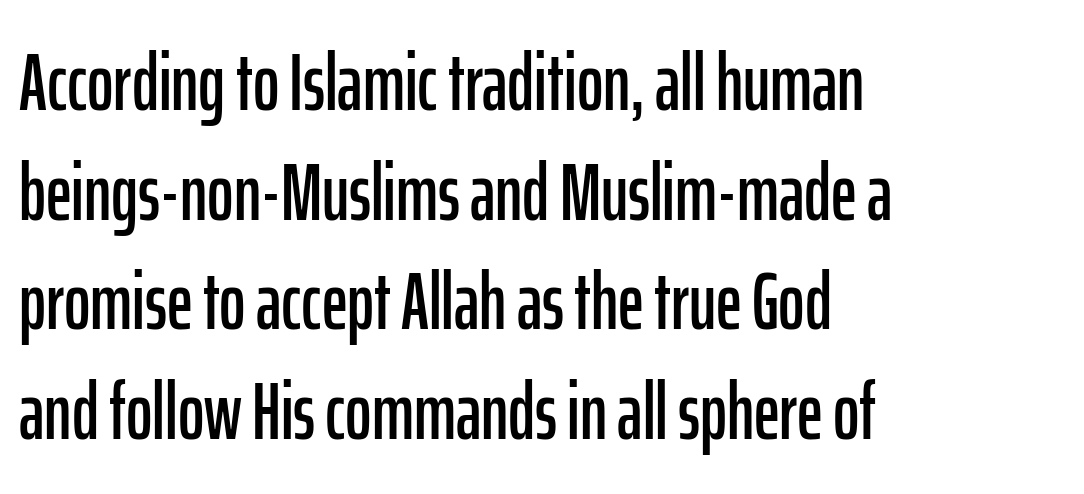
Do the characters align in a grid? No, the font is proportional. In CSS terms this would be text-align: left. Characters remain perfectly vertical along every line. Each word holds together tightly as a unit, with standard inter-letter gaps. Has an underline been added? It has not. Nothing sits at the stroke ends, so this counts as sans-serif.
